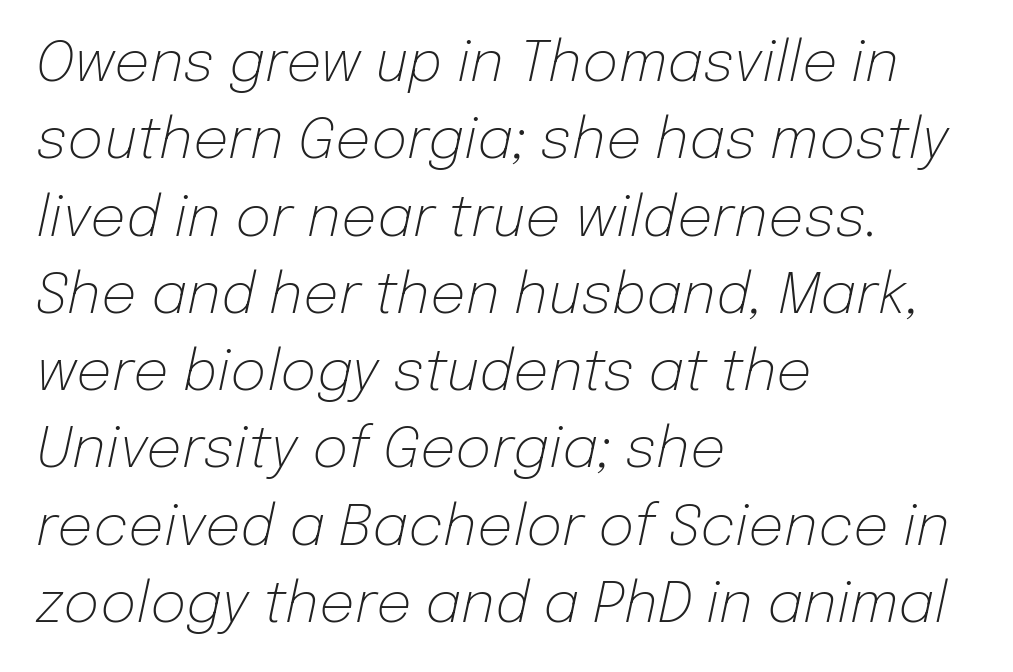
The image shows 56 px light type, italic (leaning right); set left-aligned, normal line spacing (1.38x), normal letter spacing, not underlined; low stroke contrast and a medium x-height.
